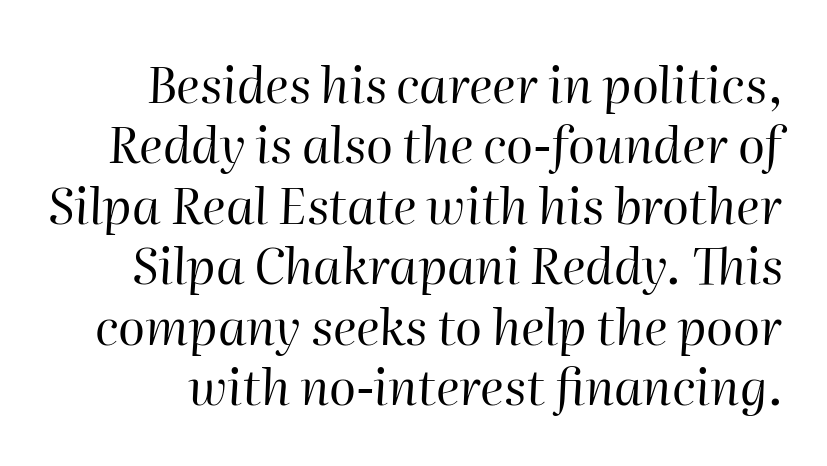
{"italic": "yes", "lean": "right", "slant_degrees": 2, "bold": "no", "weight": "regular", "width": "normal", "stroke_contrast": "high", "x_height": "medium", "monospaced": "no", "underline": "no", "line_spacing_ratio": 1.21, "letter_spacing": "normal", "letter_spacing_em": 0.0, "glyph_px": 50}
